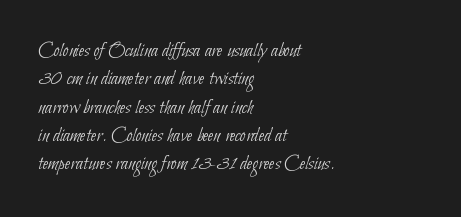
Q: Is the text bold? A: No.
Q: Is the text underlined? A: No.
Q: How is the paragraph aligned? A: Left-aligned.
Q: Is the spacing between letters normal or unusually wide? A: Normal.
Q: Is the spacing between lines tight, normal or loose? A: Normal.
